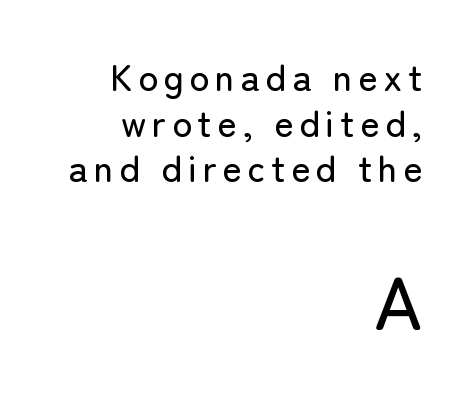
The image shows 74 px sans-serif type, upright; set right-aligned, line spacing 1.23x, not underlined; the second (bottom) block is 2.0x larger; low stroke contrast and a medium x-height.
